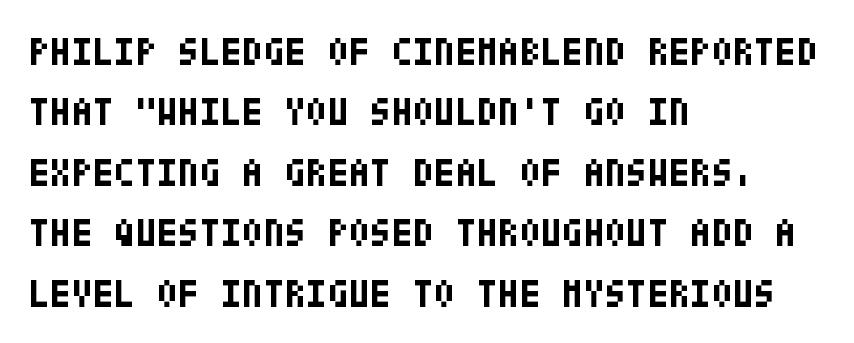
Q: Is the text bold? A: Yes.
Q: Is the text italic (slanted)? A: No, it is upright.
Q: Is the typeface a serif or a sans-serif typeface? A: Sans-serif.
Q: Is the text underlined? A: No.
Q: How is the paragraph aligned? A: Left-aligned.
Q: Is the spacing between letters normal or unusually wide? A: Normal.
Q: Is the spacing between lines tight, normal or loose? A: Normal.
Q: Width (condensed, normal, or wide)? A: Condensed.
Q: Stroke contrast? A: Low.
Q: x-height? A: Large.
